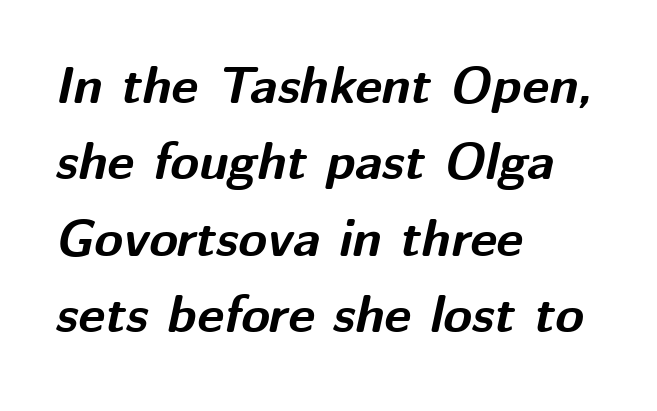
The image shows 52 px bold type, italic (leaning right); set left-aligned, normal line spacing (1.47x), normal letter spacing, not underlined; medium stroke contrast and a medium x-height.
